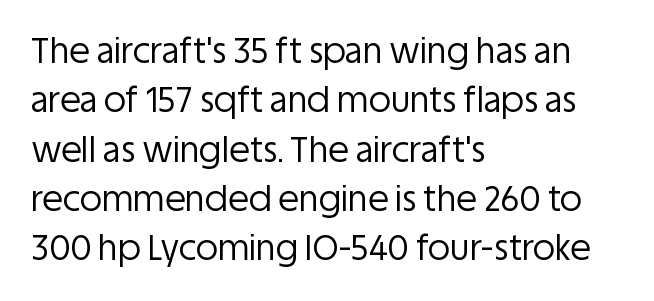
Q: Is the text bold? A: No.
Q: Is the text italic (slanted)? A: No, it is upright.
Q: Is the typeface a serif or a sans-serif typeface? A: Sans-serif.
Q: Is the text underlined? A: No.
Q: How is the paragraph aligned? A: Left-aligned.
Q: Is the spacing between letters normal or unusually wide? A: Normal.
Q: Is the spacing between lines tight, normal or loose? A: Normal.
Q: Width (condensed, normal, or wide)? A: Normal.
Q: Stroke contrast? A: Low.
Q: x-height? A: Large.
Q: Monospaced? A: No.
